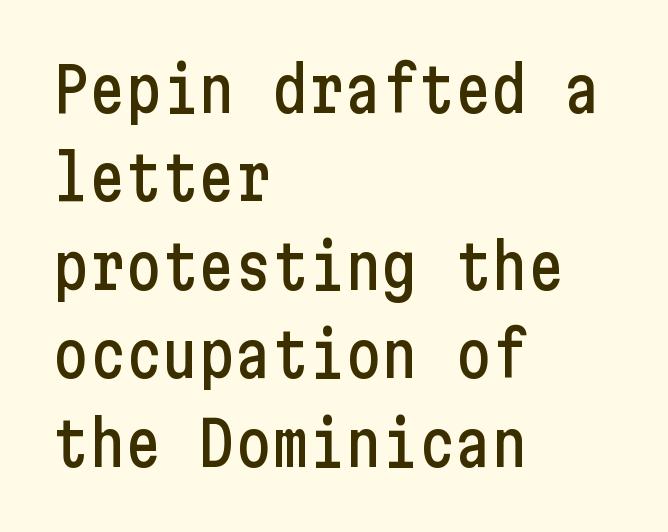
Q: Is the text italic (slanted)? A: No, it is upright.
Q: Is the typeface a serif or a sans-serif typeface? A: Sans-serif.
Q: Is the text underlined? A: No.
Q: How is the paragraph aligned? A: Left-aligned.
Q: Is the spacing between letters normal or unusually wide? A: Normal.
Q: Is the spacing between lines tight, normal or loose? A: Normal.
Q: Width (condensed, normal, or wide)? A: Condensed.
Q: Stroke contrast? A: Low.
Q: x-height? A: Medium.
